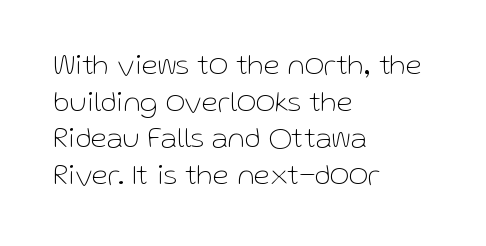
Looks like regular typesetting: each glyph gets only the width it needs. If you drew a line through each stem, it would be perfectly vertical. Honestly, there is no underline to notice here at all. Compared with typical body copy, the letter spacing here is the same. Classification — sans serif.
